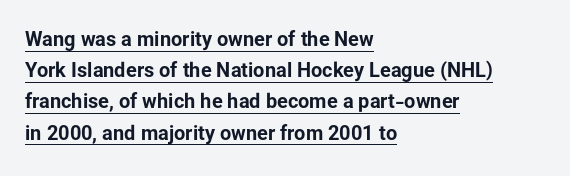
Q: Is the text bold? A: Yes.
Q: Is the text italic (slanted)? A: No, it is upright.
Q: Is the text underlined? A: Yes.
Q: How is the paragraph aligned? A: Left-aligned.
Q: Is the spacing between letters normal or unusually wide? A: Normal.
Q: Is the spacing between lines tight, normal or loose? A: Normal.
